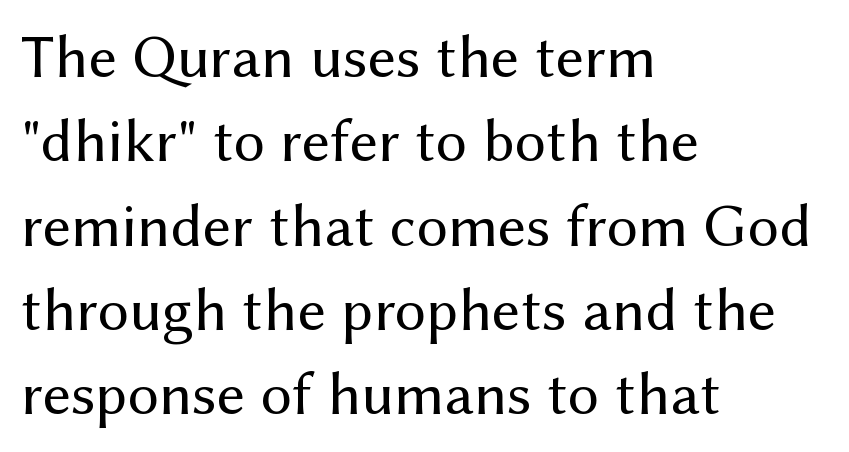
The image shows 62 px regular-weight sans-serif type, upright; set left-aligned, normal line spacing (1.36x), normal letter spacing, not underlined; medium stroke contrast and a medium x-height.
